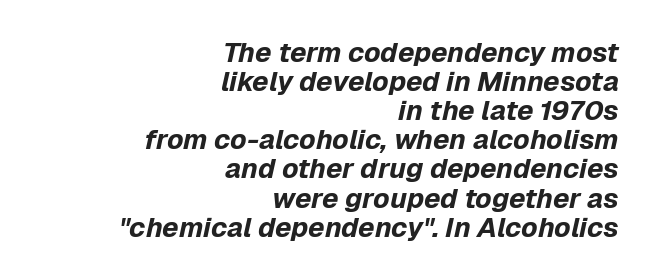
The typesetter chose a ragged-left arrangement here. Students, observe: this is what under-led, compact text looks like. The words here are not underlined. The sample has been set heavy, in full bold. The face used here has a pronounced slope to its letters.
